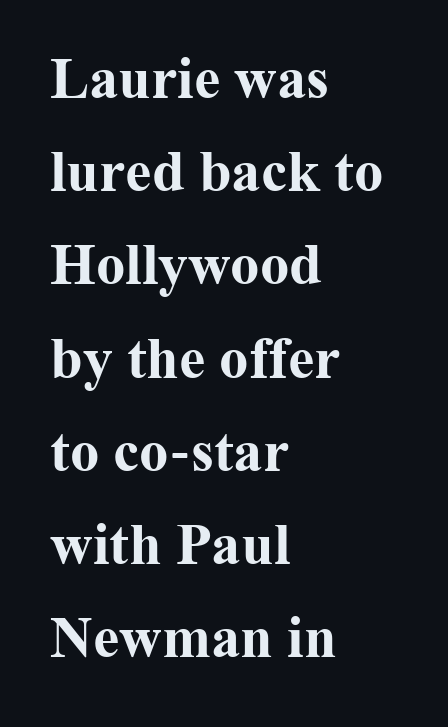
The image shows 59 px bold serif type, upright; set left-aligned, normal line spacing (1.58x), normal letter spacing, not underlined; medium stroke contrast and a medium x-height.
